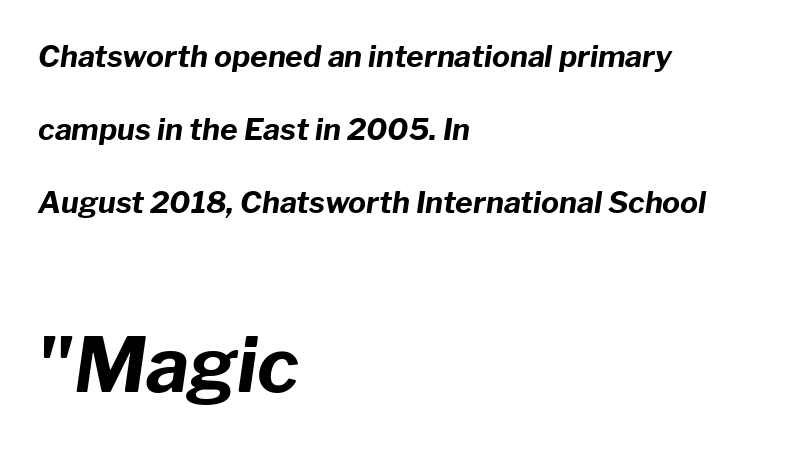
The image shows 76 px bold type, italic (leaning right); set left-aligned, loose line spacing (2.44x), normal letter spacing, not underlined; the second (bottom) block is 2.53x larger; low stroke contrast and a medium x-height.
